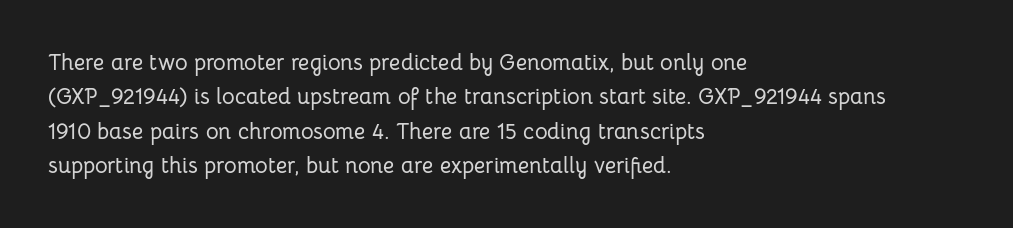
{"italic": "no", "underline": "no", "align": "left", "line_spacing": "normal", "line_spacing_ratio": 1.56, "letter_spacing": "normal", "letter_spacing_em": 0.0, "glyph_px": 22}
